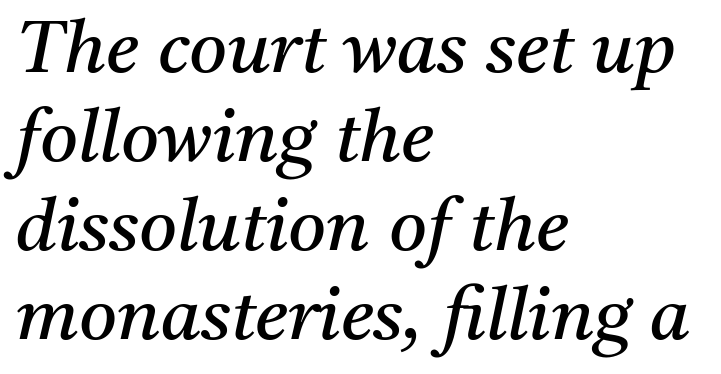
The image shows 73 px regular-weight serif type, italic (leaning right); set left-aligned, line spacing 1.22x, normal letter spacing, not underlined; medium stroke contrast and a medium x-height.
